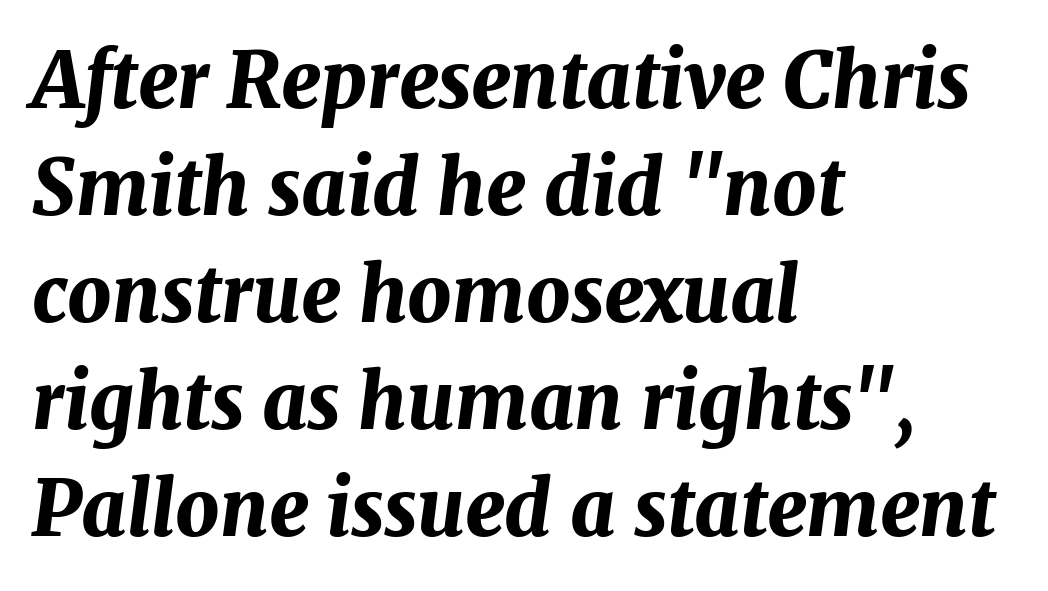
{"italic": "yes", "lean": "right", "slant_degrees": 7, "bold": "yes", "weight": "bold", "width": "normal", "stroke_contrast": "medium", "x_height": "medium", "monospaced": "no", "underline": "no", "align": "left", "line_spacing": "normal", "line_spacing_ratio": 1.39, "letter_spacing": "normal", "letter_spacing_em": 0.0, "glyph_px": 77}
